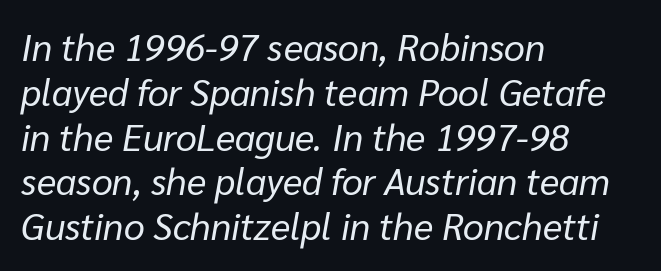
{"italic": "yes", "lean": "right", "slant_degrees": 10, "bold": "no", "weight": "regular", "width": "normal", "stroke_contrast": "low", "x_height": "medium", "monospaced": "no", "underline": "no", "align": "left", "line_spacing_ratio": 1.21, "letter_spacing": "normal", "letter_spacing_em": 0.0, "glyph_px": 37}
